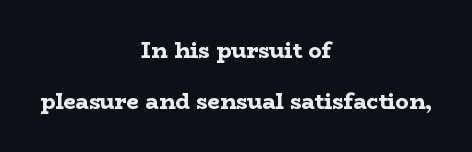
Q: Is the text bold? A: Yes.
Q: Is the text italic (slanted)? A: No, it is upright.
Q: Is the text underlined? A: No.
Q: How is the paragraph aligned? A: Centered.
Q: Is the spacing between letters normal or unusually wide? A: Normal.
Q: Is the spacing between lines tight, normal or loose? A: Loose.
